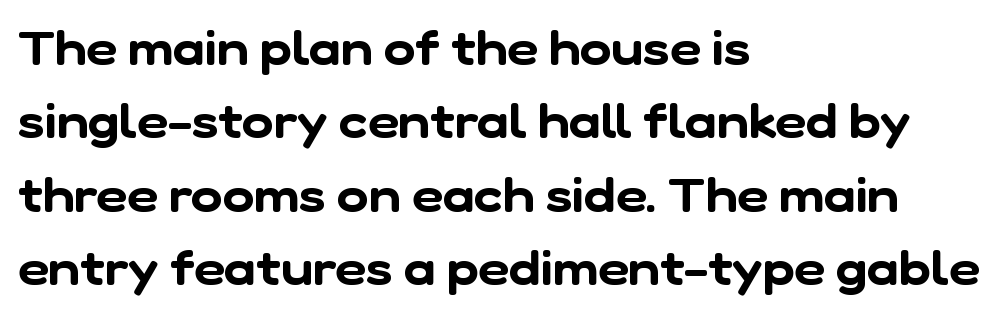
{"serif": "no", "width": "normal", "stroke_contrast": "low", "x_height": "medium", "monospaced": "no", "underline": "no", "align": "left", "line_spacing": "normal", "line_spacing_ratio": 1.53, "letter_spacing": "normal", "letter_spacing_em": 0.0, "glyph_px": 48}
